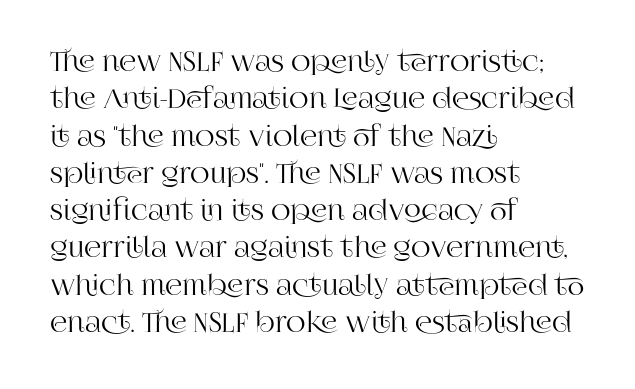
{"italic": "no", "underline": "no", "align": "left", "line_spacing": "normal", "line_spacing_ratio": 1.38, "letter_spacing": "normal", "letter_spacing_em": 0.0, "glyph_px": 27}
